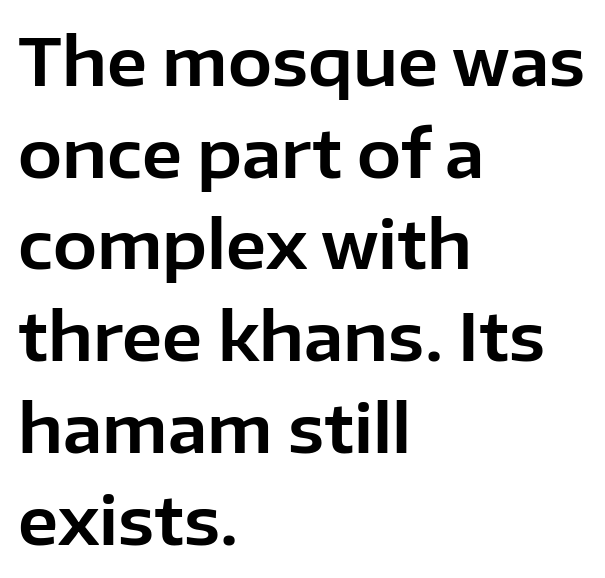
{"serif": "no", "italic": "no", "width": "normal", "stroke_contrast": "low", "x_height": "medium", "monospaced": "no", "underline": "no", "align": "left", "line_spacing": "normal", "line_spacing_ratio": 1.39, "letter_spacing": "normal", "letter_spacing_em": 0.0, "glyph_px": 66}
